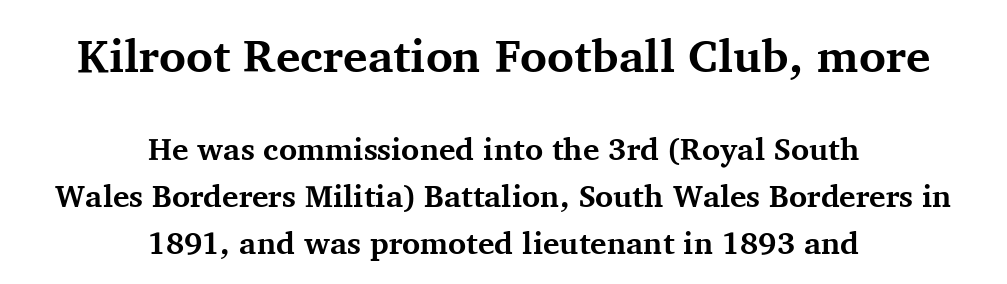
Q: Is the text bold? A: Yes.
Q: Is the text italic (slanted)? A: No, it is upright.
Q: Is the typeface a serif or a sans-serif typeface? A: Serif.
Q: Is the text underlined? A: No.
Q: How is the paragraph aligned? A: Centered.
Q: Is the spacing between letters normal or unusually wide? A: Normal.
Q: Is the spacing between lines tight, normal or loose? A: Normal.
Q: Which block of text is set in a larger size, the first (top) or the second (bottom)? A: The first (top) one.
Q: Width (condensed, normal, or wide)? A: Normal.
Q: Stroke contrast? A: Medium.
Q: x-height? A: Medium.
Q: Monospaced? A: No.
